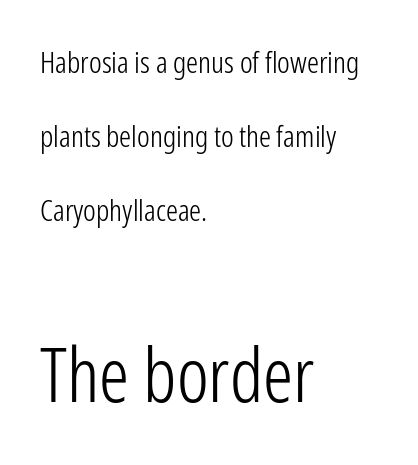
The image shows 75 px light, condensed sans-serif type, upright; set left-aligned, loose line spacing (2.46x), normal letter spacing, not underlined; the second (bottom) block is 2.5x larger; low stroke contrast and a medium x-height.
